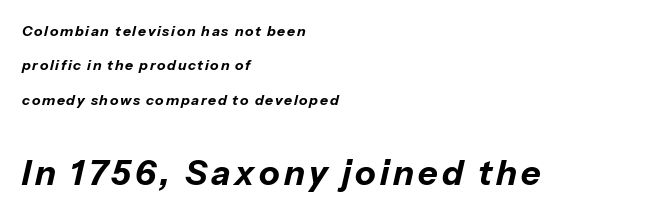
The image shows 34 px bold type, italic (leaning right); set left-aligned, loose line spacing (2.45x), not underlined; the second (bottom) block is 2.43x larger; low stroke contrast and a medium x-height.
